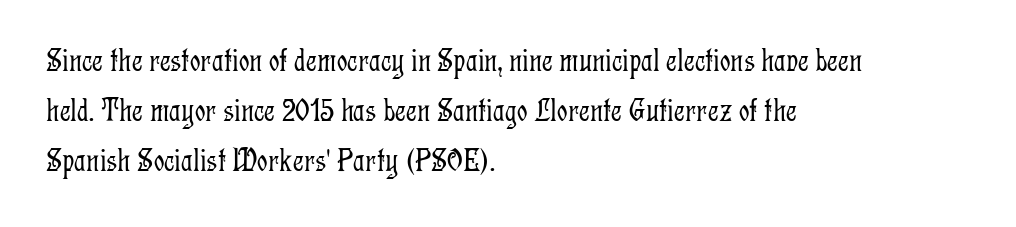
The letters stand upright; this is a roman face. Layout note: lines flush left. Clear beneath every line of the passage. Compared with typical body copy, the letter spacing here is the same. Vertical stems look standard width or narrower in stroke.
